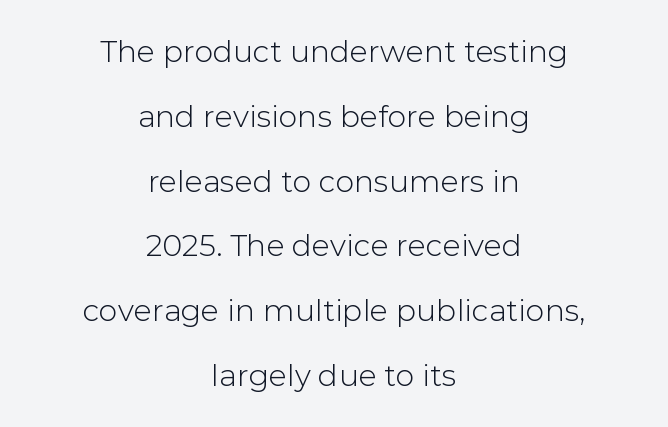
The image shows 30 px sans-serif type, upright; set centered, loose line spacing (2.16x), normal letter spacing, not underlined; low stroke contrast and a medium x-height.
